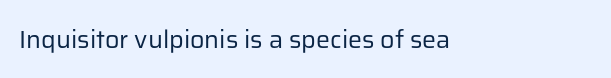
The rendering keeps characters at their native spacing. The font sits on the lighter half of the weight spectrum, regular included. Quick note: underline off. Is there any slant? The stems are plumb.
